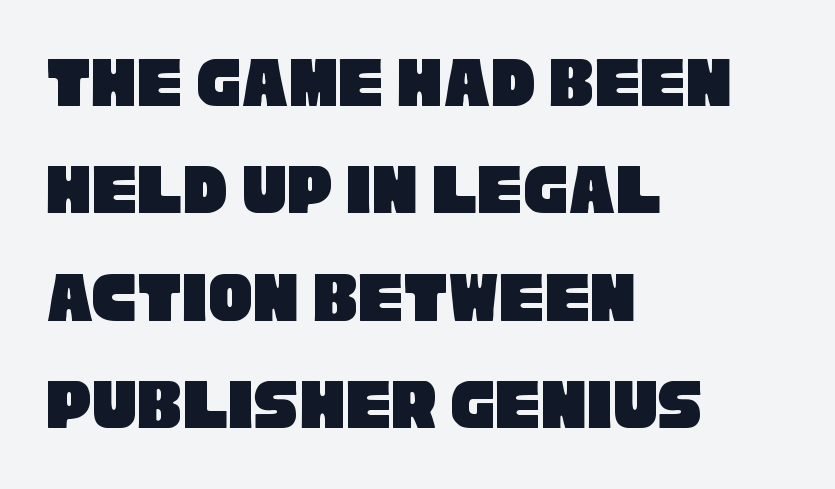
The words here are not underlined. The passage shown is typed in a proportional face where columns would drift. The face used here is rendered with its standard letterfit. The lines in this sample share a left origin and differ only in where they stop.
